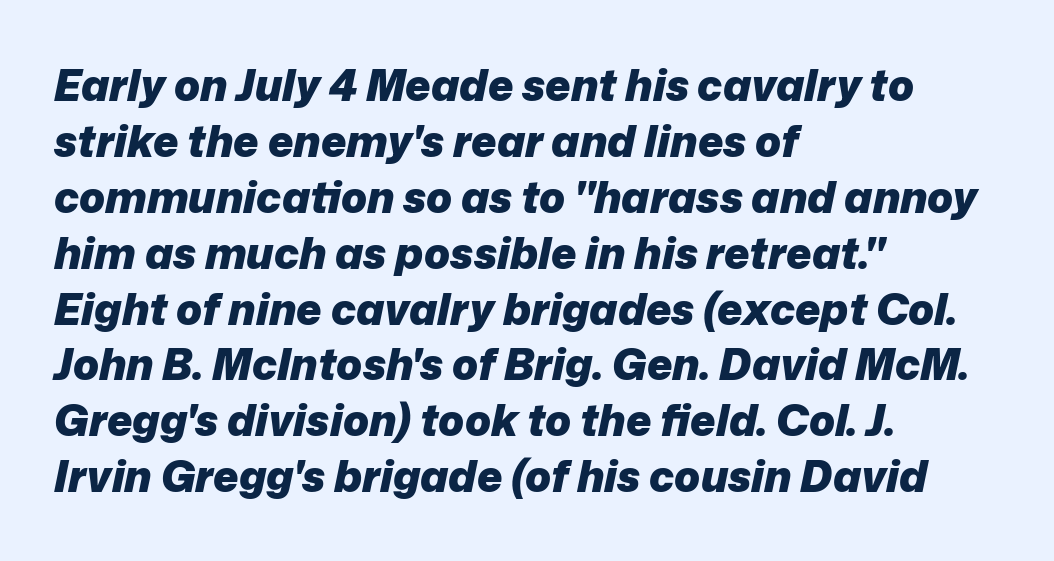
Q: Is the text bold? A: Yes.
Q: Is the text italic (slanted)? A: Yes, it leans right by about 12 degrees.
Q: Is the text underlined? A: No.
Q: How is the paragraph aligned? A: Left-aligned.
Q: Is the spacing between letters normal or unusually wide? A: Normal.
Q: Is the spacing between lines tight, normal or loose? A: Normal.
Q: Width (condensed, normal, or wide)? A: Normal.
Q: Stroke contrast? A: Low.
Q: x-height? A: Medium.
Q: Monospaced? A: No.
